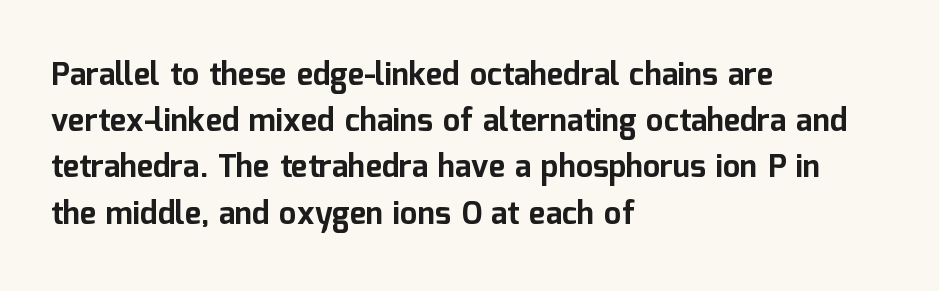
{"serif": "no", "italic": "no", "bold": "yes", "weight": "bold", "width": "normal", "stroke_contrast": "low", "x_height": "medium", "monospaced": "no", "underline": "no", "align": "left", "line_spacing": "normal", "line_spacing_ratio": 1.49, "letter_spacing": "normal", "letter_spacing_em": 0.0, "glyph_px": 31}
